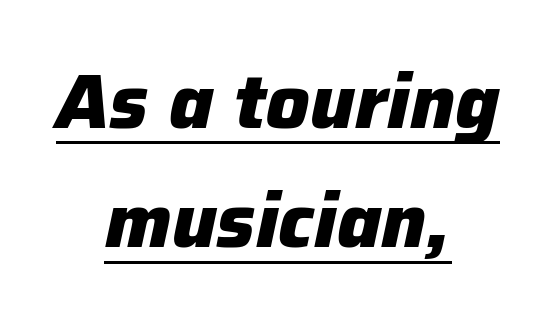
Alignment: centered. Thick stems and heavy bowls — unmistakably bold. Is there an underline? Yes — a line sits under the letters. Between one letter and the next there's only the usual sliver of space.
